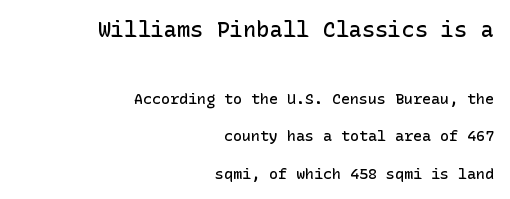
{"italic": "no", "bold": "semi", "underline": "no", "align": "right", "line_spacing": "loose", "line_spacing_ratio": 2.5, "letter_spacing": "normal", "letter_spacing_em": 0.0, "larger_block": "first", "size_ratio": 1.47, "glyph_px": 22}
